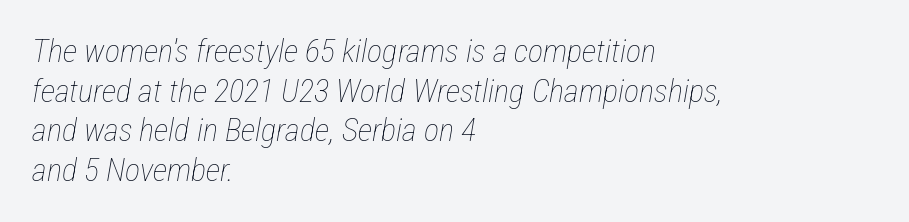
The image shows 32 px thin, condensed type, italic (leaning right); set left-aligned, line spacing 1.24x, normal letter spacing, not underlined; low stroke contrast and a medium x-height.
